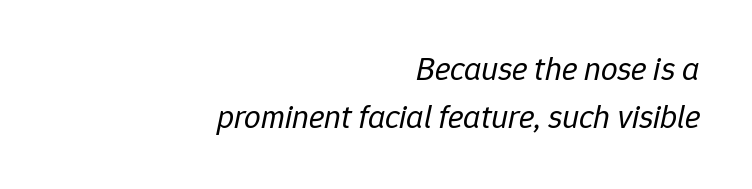
The lettering tilts uniformly, giving the passage an italic look. Check under the words: just untouched page. Looks like regular typesetting: each glyph gets only the width it needs. Letters have the restrained weight of plain body copy at most. Inter-character spacing is left at the font's built-in metrics. The compositor pushed each line to the right boundary.
